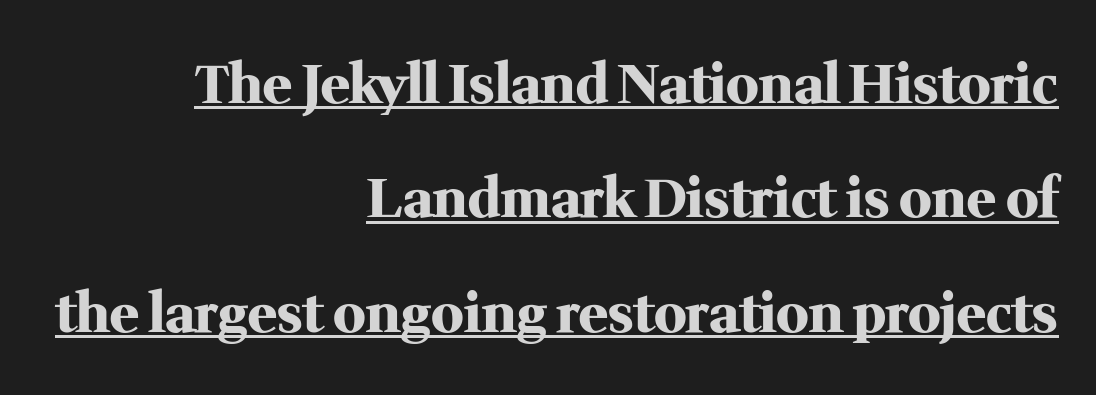
Q: Is the text bold? A: Yes.
Q: Is the text italic (slanted)? A: No, it is upright.
Q: Is the typeface a serif or a sans-serif typeface? A: Serif.
Q: Is the text underlined? A: Yes.
Q: How is the paragraph aligned? A: Right-aligned.
Q: Is the spacing between letters normal or unusually wide? A: Normal.
Q: Is the spacing between lines tight, normal or loose? A: Loose.
Q: Width (condensed, normal, or wide)? A: Normal.
Q: Stroke contrast? A: Medium.
Q: x-height? A: Medium.
Q: Monospaced? A: No.
